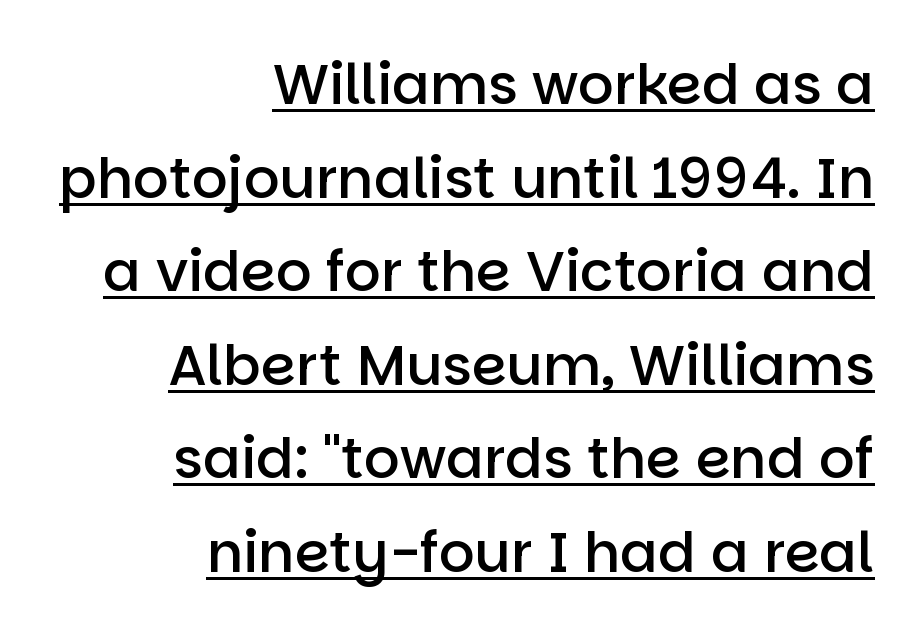
The image shows 56 px semibold sans-serif type, upright; set right-aligned, normal line spacing (1.67x), normal letter spacing, underlined; low stroke contrast and a large x-height.
